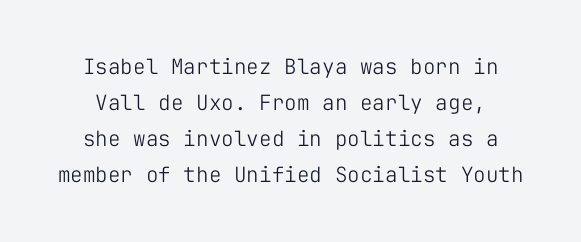
Q: Is the text bold? A: No.
Q: Is the text italic (slanted)? A: No, it is upright.
Q: Is the text underlined? A: No.
Q: Is the spacing between letters normal or unusually wide? A: Normal.
